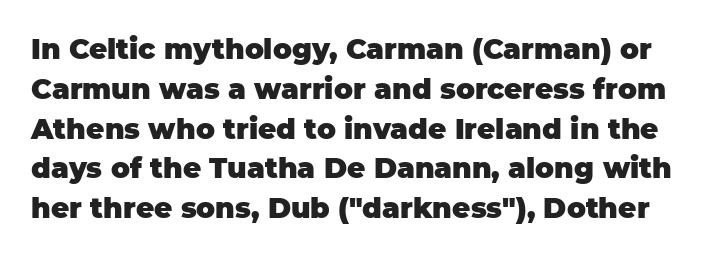
This sample uses plain, unmodified letter spacing. Descenders are the only things crossing below the line. The typography opts for an upright posture over an oblique one. Strong, thick strokes mark this as bold type. The passage shown is typed in a proportional face where columns would drift.
